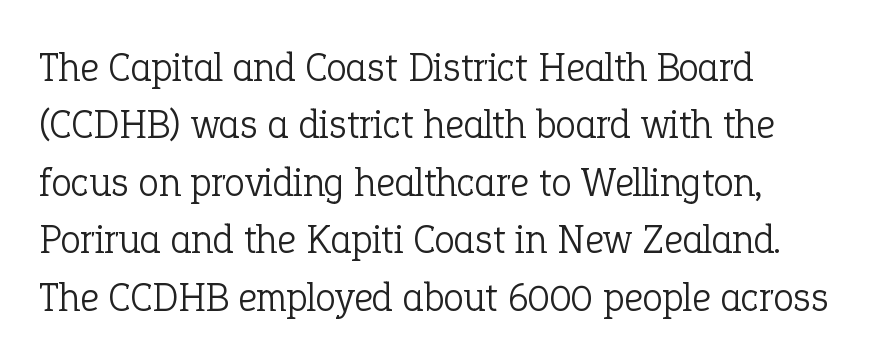
{"serif": "yes", "italic": "no", "bold": "no", "weight": "light", "width": "normal", "stroke_contrast": "low", "x_height": "medium", "monospaced": "no", "underline": "no", "align": "left", "line_spacing": "normal", "line_spacing_ratio": 1.4, "letter_spacing": "normal", "letter_spacing_em": 0.0, "glyph_px": 41}
